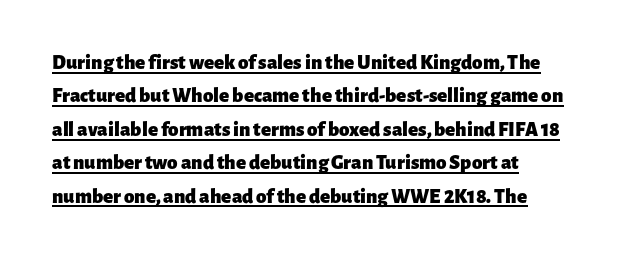
Do the letters lean? They stand straight. The passage shown is emphatically bold. The passage shown is underscored from start to finish. Quick note: interline space is typical. Nobody touched the tracking dial on this one.
